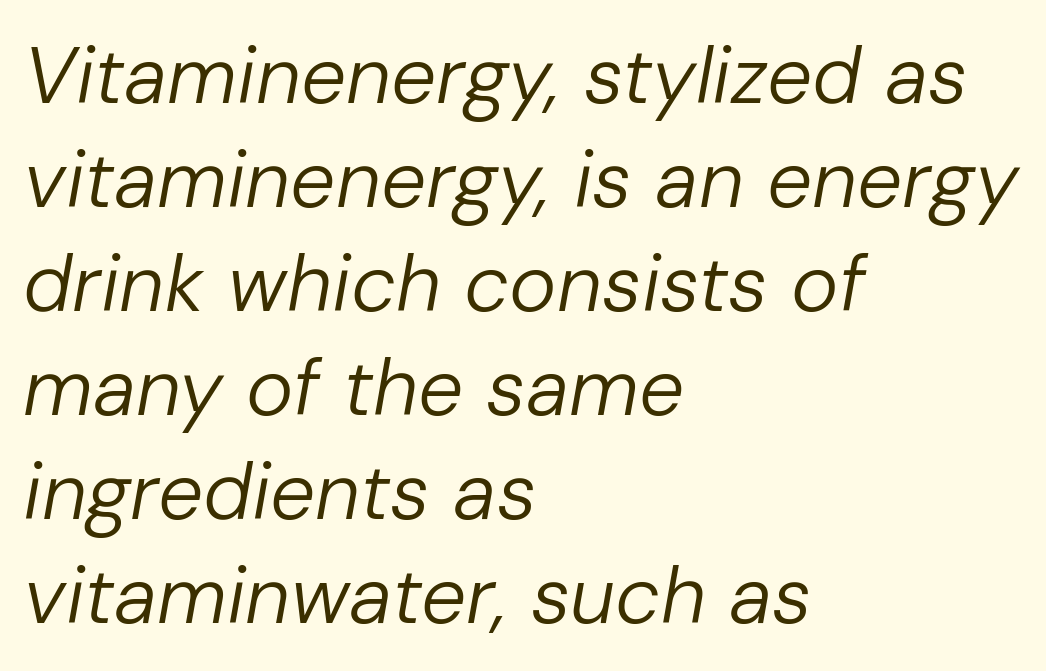
Teacher's note: observe the even left margin — that is flush-left alignment. The glyphs look as if they've been sheared to an angle. Do the characters align in a grid? No, the font is proportional. Spacing between characters is what you'd get straight out of the box.
